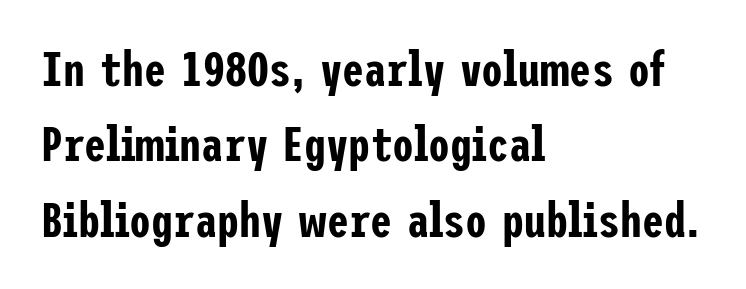
Q: Is the text italic (slanted)? A: No, it is upright.
Q: Is the typeface a serif or a sans-serif typeface? A: Sans-serif.
Q: Is the text underlined? A: No.
Q: How is the paragraph aligned? A: Left-aligned.
Q: Is the spacing between letters normal or unusually wide? A: Normal.
Q: Is the spacing between lines tight, normal or loose? A: Normal.
Q: Width (condensed, normal, or wide)? A: Condensed.
Q: Stroke contrast? A: Low.
Q: x-height? A: Medium.
